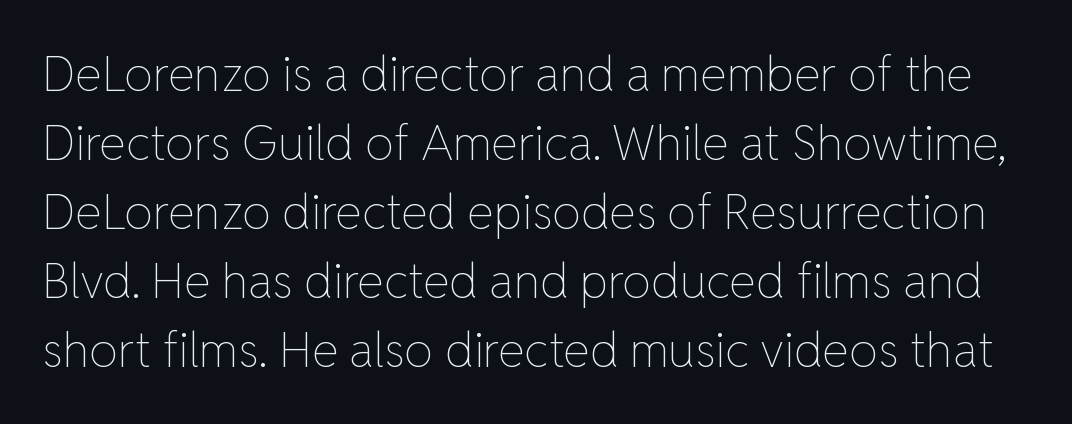
Q: Is the text bold? A: No.
Q: Is the text italic (slanted)? A: No, it is upright.
Q: Is the text underlined? A: No.
Q: Is the spacing between letters normal or unusually wide? A: Normal.
Q: Is the spacing between lines tight, normal or loose? A: Normal.
Q: Width (condensed, normal, or wide)? A: Normal.
Q: Stroke contrast? A: Low.
Q: x-height? A: Medium.
Q: Monospaced? A: No.
